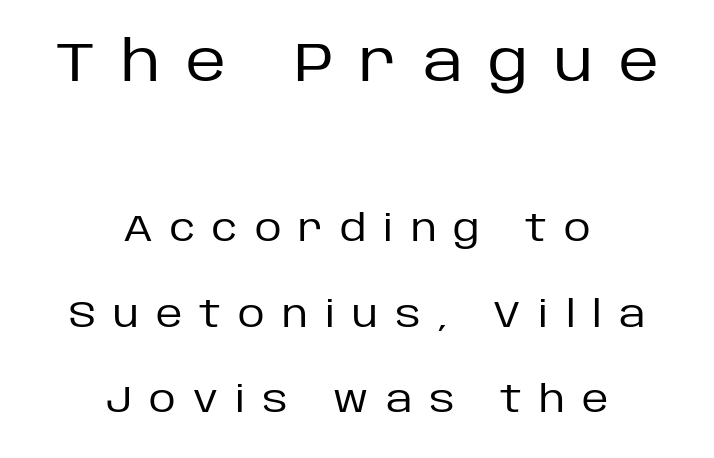
Q: Is the text bold? A: No.
Q: Is the text italic (slanted)? A: No, it is upright.
Q: Is the typeface a serif or a sans-serif typeface? A: Sans-serif.
Q: Is the text underlined? A: No.
Q: How is the paragraph aligned? A: Centered.
Q: Is the spacing between letters normal or unusually wide? A: Unusually wide.
Q: Is the spacing between lines tight, normal or loose? A: Loose.
Q: Which block of text is set in a larger size, the first (top) or the second (bottom)? A: The first (top) one.
Q: Width (condensed, normal, or wide)? A: Normal.
Q: Stroke contrast? A: Low.
Q: x-height? A: Large.
Q: Monospaced? A: No.
